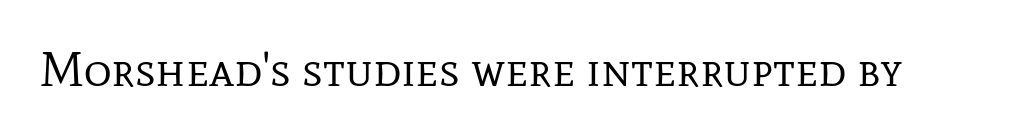
The passage shown is not underscored anywhere. This reads as an unemphasized weight, regular at the heaviest. Do the characters align in a grid? No, the font is proportional. The font family rendered here belongs to the serif group. The type is set solid horizontally, with unmodified tracking. If you drew a line through each stem, it would be perfectly vertical.
